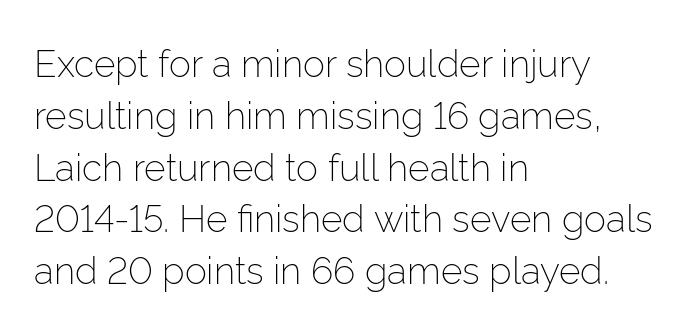
The image shows 37 px light sans-serif type, upright; set left-aligned, normal line spacing (1.4x), normal letter spacing, not underlined; low stroke contrast and a medium x-height.
